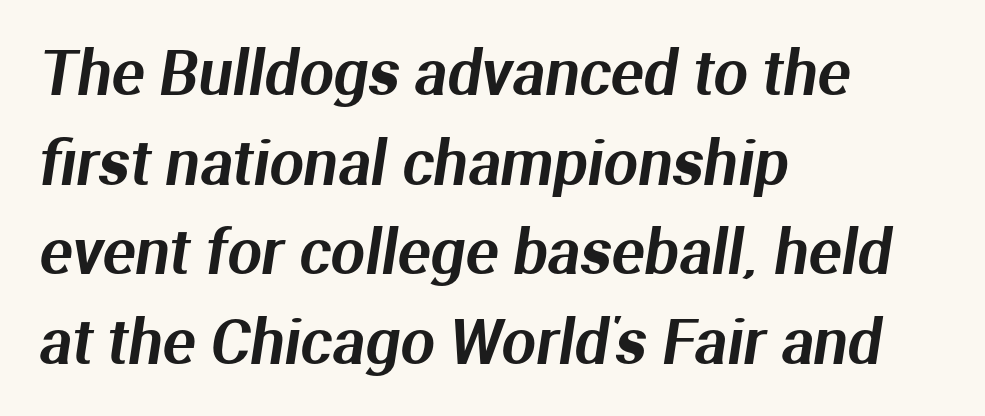
The image shows 61 px sans-serif type; set left-aligned, normal line spacing (1.47x), normal letter spacing, not underlined; medium stroke contrast and a medium x-height.
